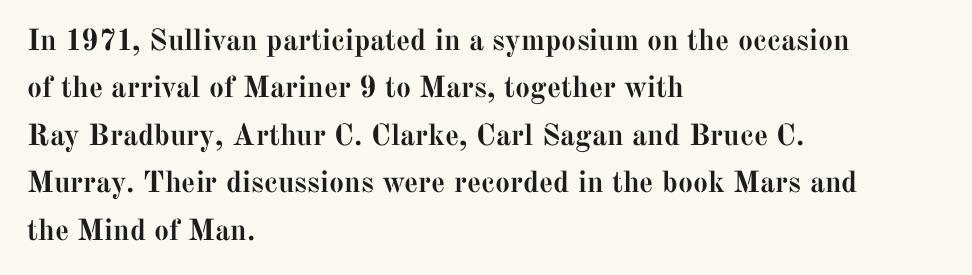
{"serif": "yes", "italic": "no", "bold": "yes", "weight": "semibold", "width": "normal", "stroke_contrast": "medium", "x_height": "medium", "monospaced": "no", "underline": "no", "align": "left", "line_spacing": "normal", "line_spacing_ratio": 1.58, "letter_spacing": "normal", "letter_spacing_em": 0.0, "glyph_px": 30}
